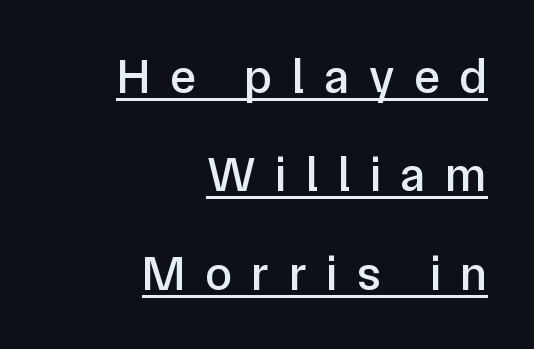
Q: Is the text italic (slanted)? A: No, it is upright.
Q: Is the typeface a serif or a sans-serif typeface? A: Sans-serif.
Q: Is the text underlined? A: Yes.
Q: How is the paragraph aligned? A: Right-aligned.
Q: Is the spacing between letters normal or unusually wide? A: Unusually wide.
Q: Is the spacing between lines tight, normal or loose? A: Loose.
Q: Width (condensed, normal, or wide)? A: Normal.
Q: Stroke contrast? A: Low.
Q: x-height? A: Medium.
Q: Monospaced? A: No.
